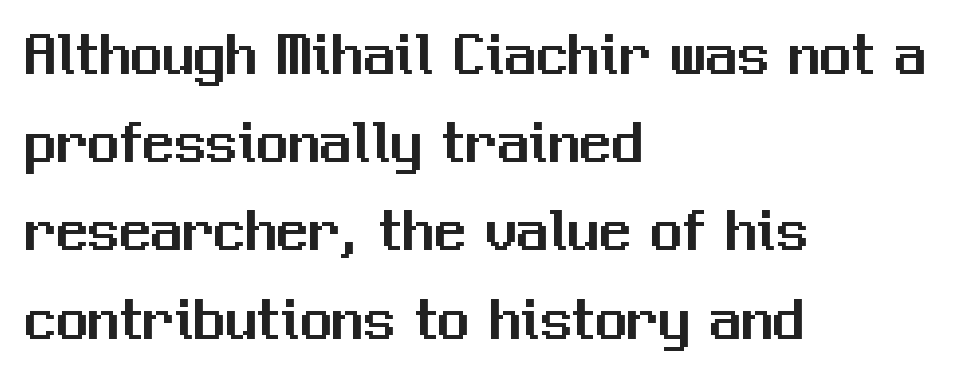
Varying glyph widths throughout — classic text-font behaviour. Compared with a centered layout, this one pins lines to the left instead. Descender tails drop into unmarked territory. Serif or sans? Sans — the stroke terminals are bare. Vertical spacing — default. Students, note that the glyphs here touch the page at normal intervals.
